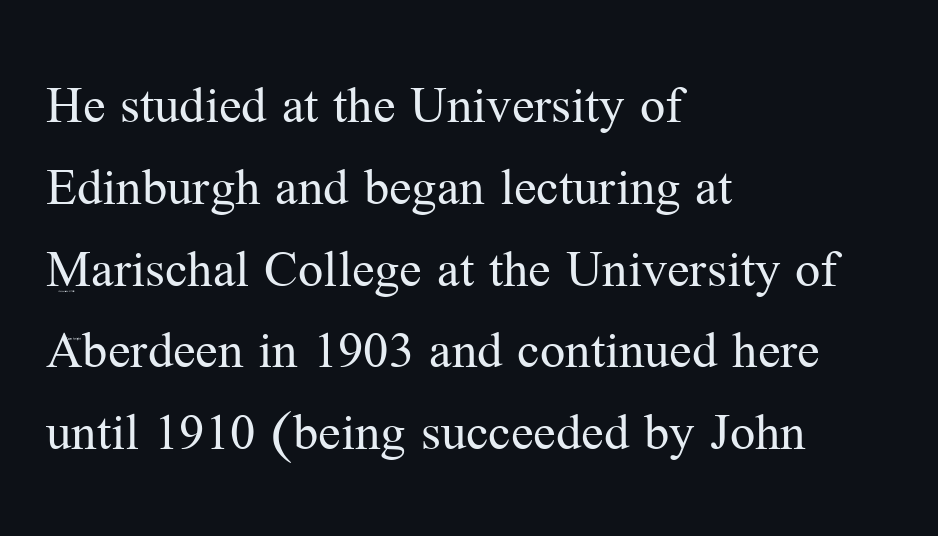
The image shows 56 px regular-weight serif type, upright; set left-aligned, normal line spacing (1.46x), normal letter spacing, not underlined; medium stroke contrast and a medium x-height.
